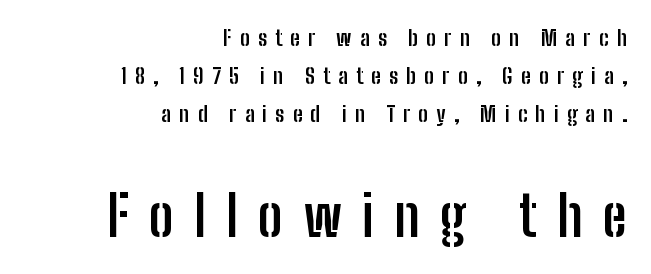
Q: Is the text bold? A: Yes.
Q: Is the text italic (slanted)? A: No, it is upright.
Q: Is the typeface a serif or a sans-serif typeface? A: Sans-serif.
Q: Is the text underlined? A: No.
Q: How is the paragraph aligned? A: Right-aligned.
Q: Is the spacing between letters normal or unusually wide? A: Unusually wide.
Q: Which block of text is set in a larger size, the first (top) or the second (bottom)? A: The second (bottom) one.
Q: Width (condensed, normal, or wide)? A: Condensed.
Q: Stroke contrast? A: Low.
Q: x-height? A: Medium.
Q: Monospaced? A: No.
